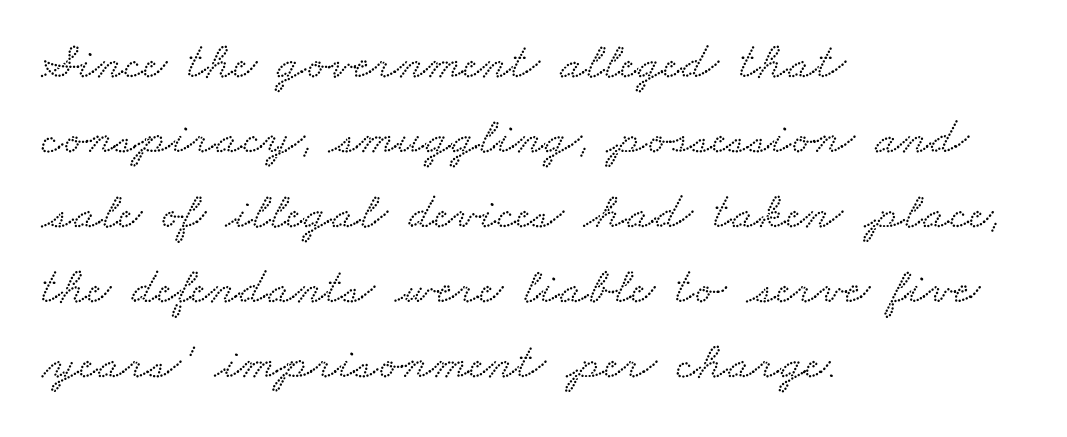
Q: Is the typeface a serif or a sans-serif typeface? A: Serif.
Q: Is the text underlined? A: No.
Q: How is the paragraph aligned? A: Left-aligned.
Q: Is the spacing between letters normal or unusually wide? A: Normal.
Q: Is the spacing between lines tight, normal or loose? A: Normal.
Q: Width (condensed, normal, or wide)? A: Wide.
Q: Stroke contrast? A: Low.
Q: x-height? A: Small.
Q: Monospaced? A: No.
